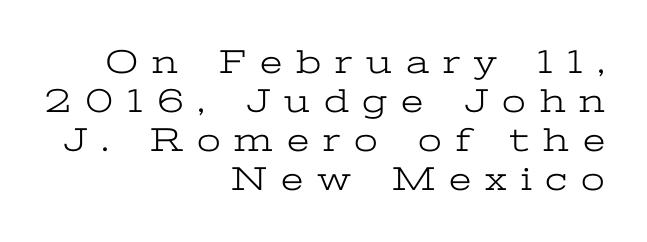
The image shows 34 px light, wide serif type, upright; set right-aligned, tight line spacing (1.15x), unusually wide letter spacing (+0.41 em), not underlined; low stroke contrast and a medium x-height.
